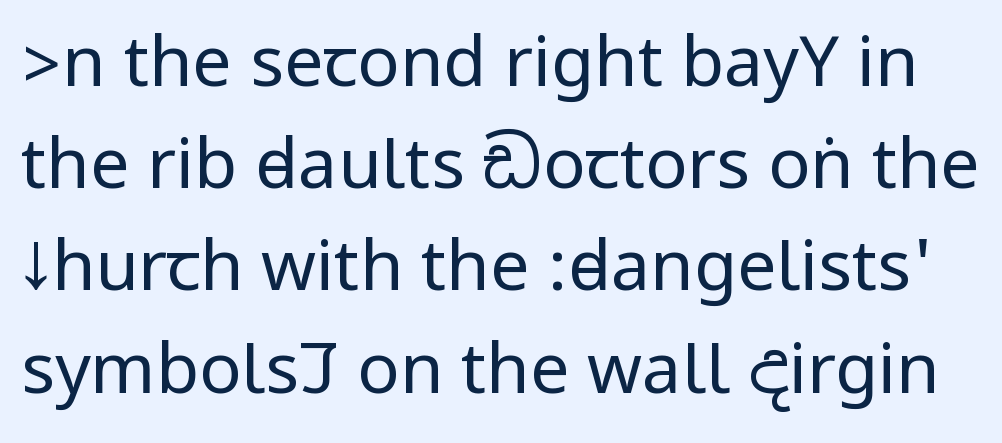
Q: Is the text bold? A: No.
Q: Is the text italic (slanted)? A: No, it is upright.
Q: Is the typeface a serif or a sans-serif typeface? A: Sans-serif.
Q: Is the text underlined? A: No.
Q: Is the spacing between letters normal or unusually wide? A: Normal.
Q: Is the spacing between lines tight, normal or loose? A: Normal.
Q: Width (condensed, normal, or wide)? A: Condensed.
Q: Stroke contrast? A: Low.
